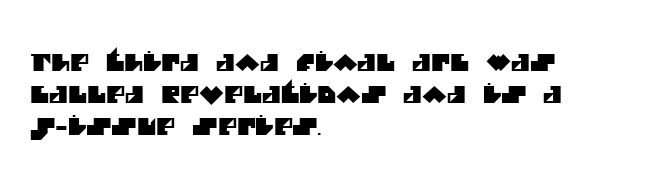
Q: Is the text underlined? A: No.
Q: How is the paragraph aligned? A: Left-aligned.
Q: Is the spacing between letters normal or unusually wide? A: Normal.
Q: Is the spacing between lines tight, normal or loose? A: Normal.
